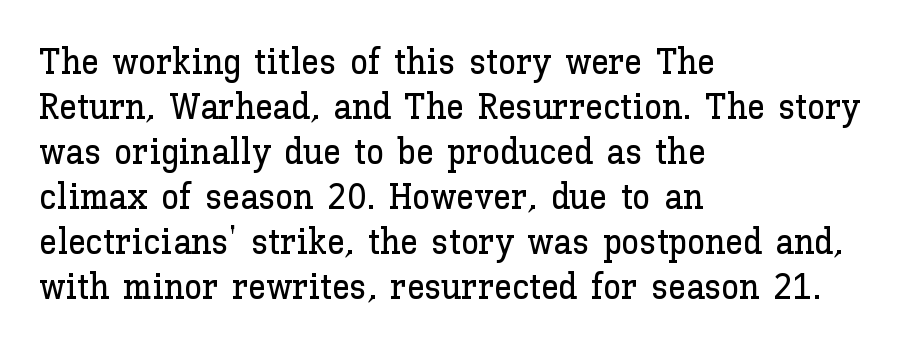
Q: Is the text italic (slanted)? A: No, it is upright.
Q: Is the text underlined? A: No.
Q: How is the paragraph aligned? A: Left-aligned.
Q: Is the spacing between letters normal or unusually wide? A: Normal.
Q: Is the spacing between lines tight, normal or loose? A: Normal.
Q: Width (condensed, normal, or wide)? A: Normal.
Q: Stroke contrast? A: Low.
Q: x-height? A: Medium.
Q: Monospaced? A: No.
